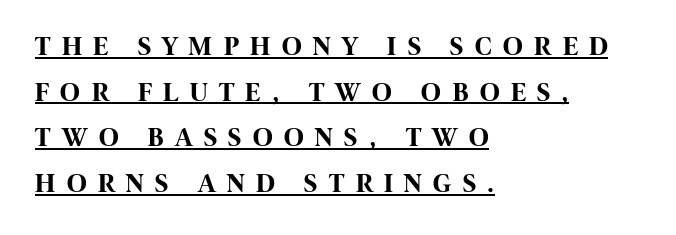
{"italic": "no", "bold": "yes", "underline": "yes", "align": "left", "line_spacing": "normal", "line_spacing_ratio": 1.69, "letter_spacing": "wide", "letter_spacing_em": 0.43, "glyph_px": 27}
